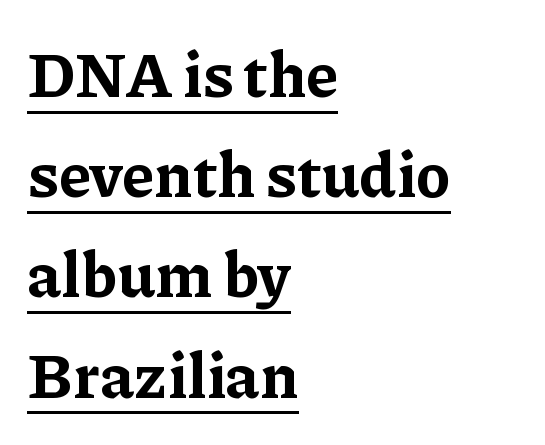
The image shows 63 px bold serif type, upright; set left-aligned, normal line spacing (1.59x), normal letter spacing, underlined; low stroke contrast and a medium x-height.
